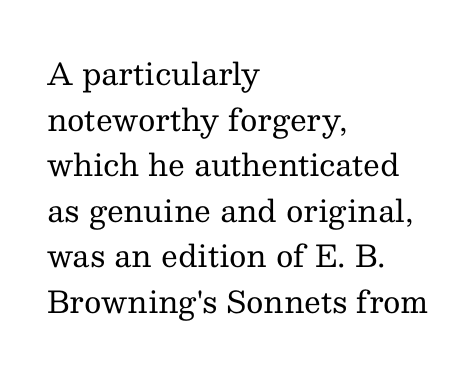
Quick note: underline off. There is no visible air inserted between adjacent glyphs. The typesetting does not lean heavy: it is not bold. Style check: upright.
